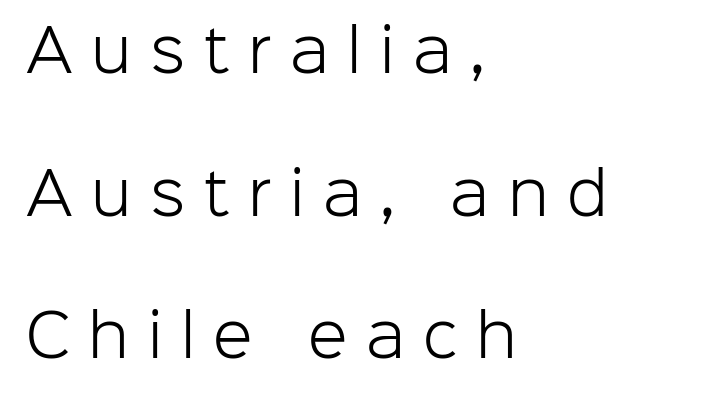
{"serif": "no", "italic": "no", "bold": "no", "weight": "light", "width": "normal", "stroke_contrast": "low", "x_height": "medium", "monospaced": "no", "underline": "no", "align": "left", "line_spacing": "loose", "line_spacing_ratio": 2.46, "letter_spacing": "wide", "letter_spacing_em": 0.32, "glyph_px": 58}
